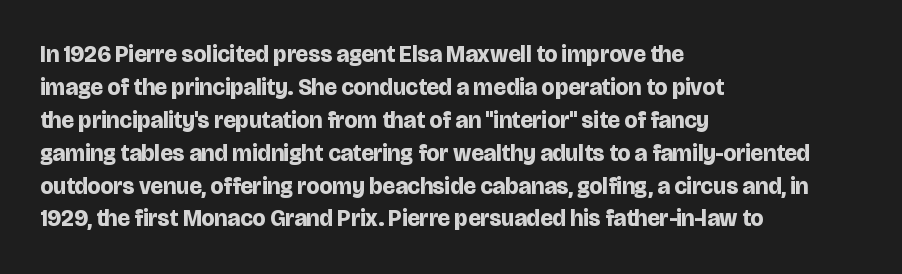
{"italic": "no", "bold": "yes", "underline": "no", "align": "left", "line_spacing": "normal", "line_spacing_ratio": 1.43, "letter_spacing": "normal", "letter_spacing_em": 0.0, "glyph_px": 23}
